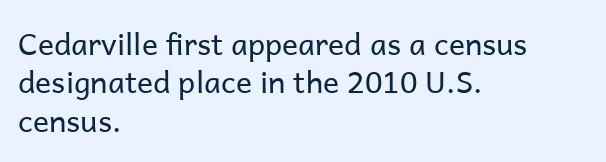
No extra tracking has been applied to these lines. This rendering features lettering with no underline. These lines were composed using upright roman letters. Normally led — the rows are evenly, conventionally spaced.
